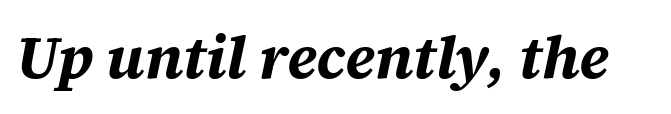
Caption: standard tracking, unaltered. Does the lettering tilt? It does — this is italic. I'd describe the lettering as bold — thick and assertive. Varying glyph widths throughout — classic text-font behaviour.
